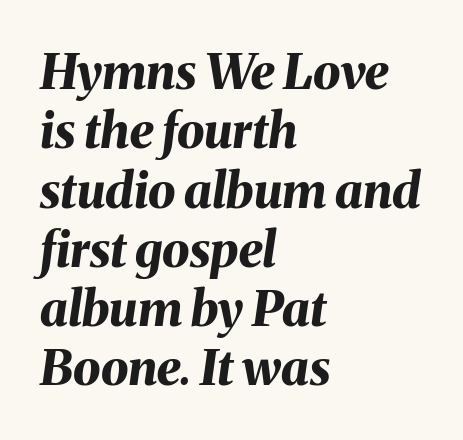
The image shows 49 px bold type, italic (leaning right); set left-aligned, line spacing 1.21x, normal letter spacing, not underlined; medium stroke contrast and a medium x-height.
